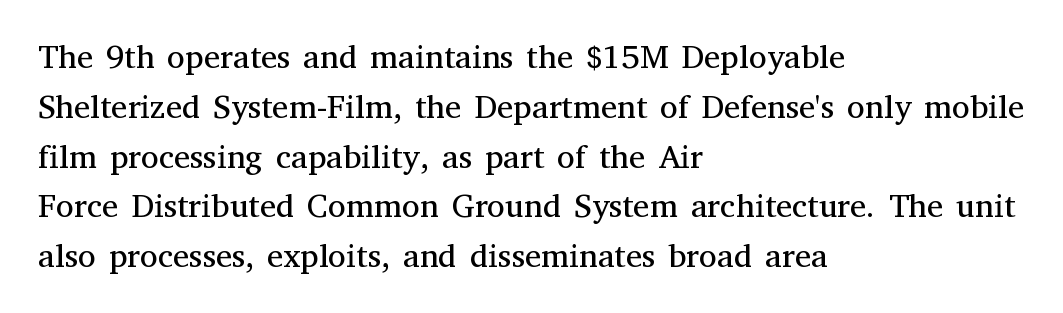
{"serif": "yes", "italic": "no", "bold": "no", "weight": "regular", "width": "normal", "stroke_contrast": "medium", "x_height": "medium", "monospaced": "no", "underline": "no", "align": "left", "line_spacing": "normal", "line_spacing_ratio": 1.51, "letter_spacing": "normal", "letter_spacing_em": 0.0, "glyph_px": 33}
